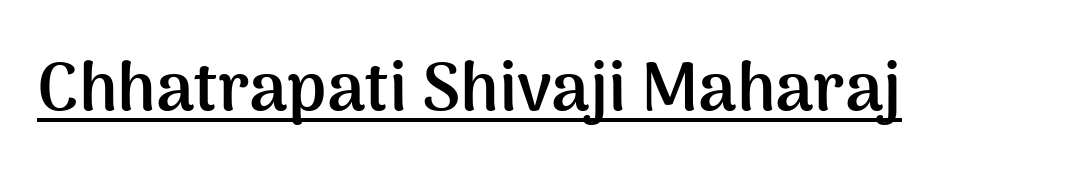
The image shows 68 px semibold sans-serif type, upright; set normal letter spacing, underlined; medium stroke contrast and a medium x-height.
